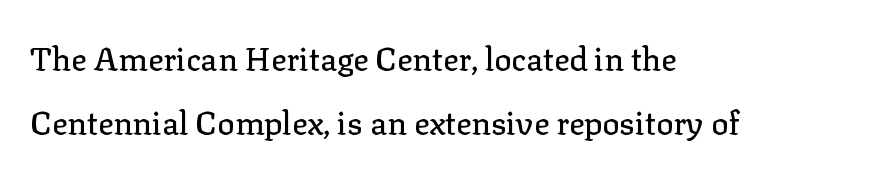
{"serif": "yes", "italic": "no", "width": "normal", "stroke_contrast": "low", "x_height": "medium", "monospaced": "no", "underline": "no", "align": "left", "line_spacing": "loose", "line_spacing_ratio": 2.01, "letter_spacing": "normal", "letter_spacing_em": 0.0, "glyph_px": 32}
